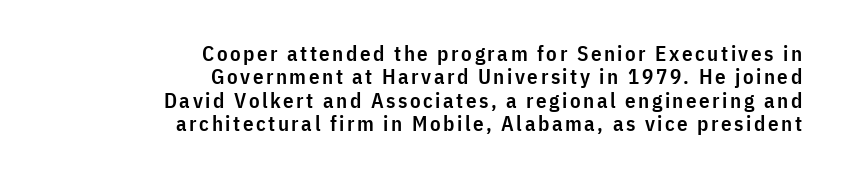
Q: Is the text bold? A: Semi-bold.
Q: Is the text italic (slanted)? A: No, it is upright.
Q: Is the text underlined? A: No.
Q: How is the paragraph aligned? A: Right-aligned.
Q: Is the spacing between lines tight, normal or loose? A: Tight.
